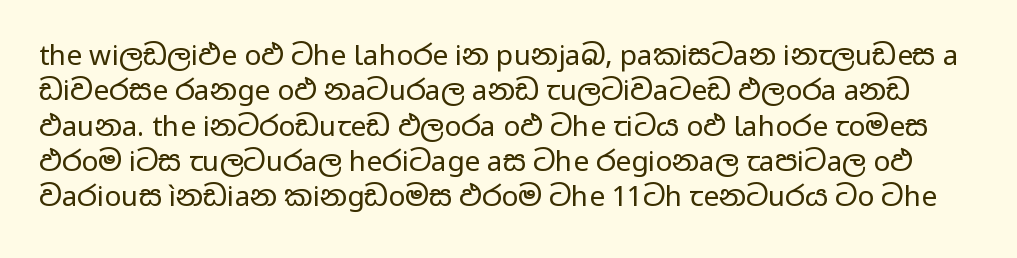
This is the regular roman posture of the typeface. The type family on display is of the sans-serif kind. Look at the tracking — it's just the regular setting, nothing added. Is the type heavy? It reads as light-to-regular instead. Nobody drew a line under any word here.
